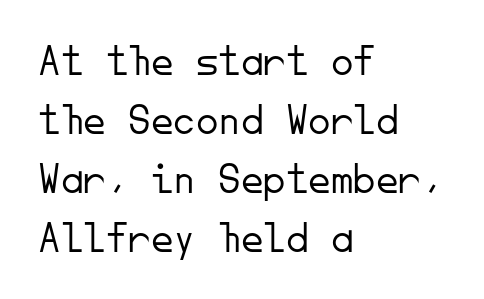
Q: Is the text bold? A: No.
Q: Is the text italic (slanted)? A: No, it is upright.
Q: Is the typeface a serif or a sans-serif typeface? A: Sans-serif.
Q: Is the text underlined? A: No.
Q: How is the paragraph aligned? A: Left-aligned.
Q: Is the spacing between letters normal or unusually wide? A: Normal.
Q: Is the spacing between lines tight, normal or loose? A: Normal.
Q: Width (condensed, normal, or wide)? A: Normal.
Q: Stroke contrast? A: Low.
Q: x-height? A: Small.
Q: Monospaced? A: Yes.
